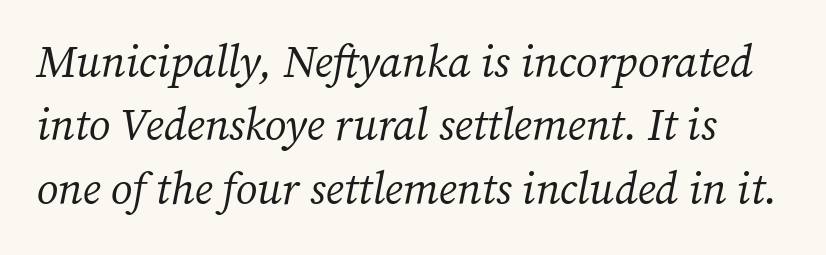
{"serif": "yes", "italic": "yes", "lean": "right", "slant_degrees": 12, "bold": "no", "weight": "regular", "width": "normal", "stroke_contrast": "medium", "x_height": "medium", "monospaced": "no", "underline": "no", "line_spacing": "normal", "line_spacing_ratio": 1.44, "letter_spacing": "normal", "letter_spacing_em": 0.0, "glyph_px": 44}
